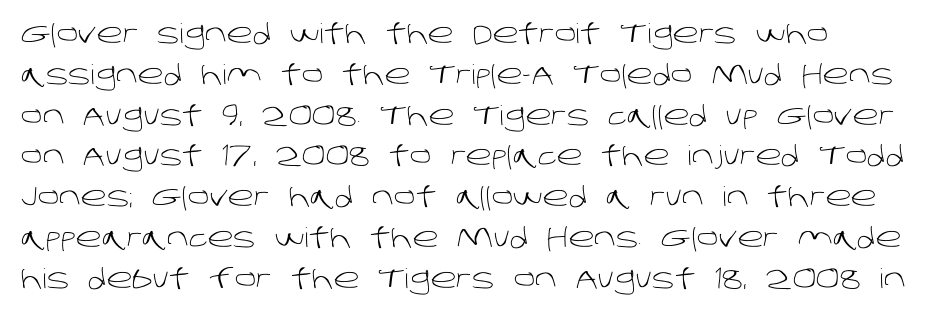
Each new line begins a customary step beneath the previous one. Short note: letters normally spaced. The foot of each line stays bare and open. Counters stay open thanks to moderate or lighter strokes.
